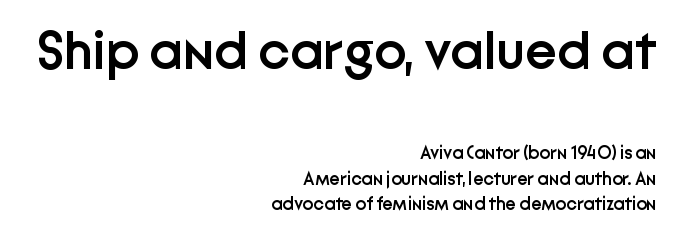
The image shows 54 px semibold sans-serif type, upright; set right-aligned, normal line spacing (1.41x), normal letter spacing, not underlined; the first (top) block is 3.0x larger; low stroke contrast and a medium x-height.
